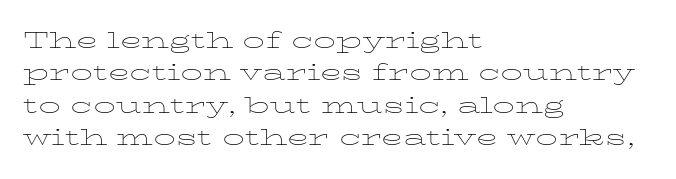
{"italic": "no", "bold": "no", "underline": "no", "align": "left", "line_spacing": "normal", "line_spacing_ratio": 1.47, "letter_spacing": "normal", "letter_spacing_em": 0.0, "glyph_px": 22}
